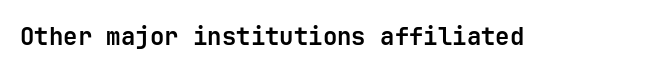
Q: Is the text bold? A: Yes.
Q: Is the text italic (slanted)? A: No, it is upright.
Q: Is the text underlined? A: No.
Q: Is the spacing between letters normal or unusually wide? A: Normal.
